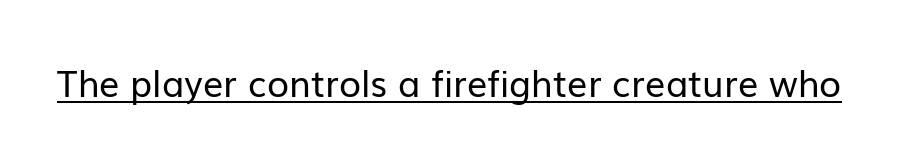
Q: Is the text bold? A: No.
Q: Is the text italic (slanted)? A: No, it is upright.
Q: Is the typeface a serif or a sans-serif typeface? A: Sans-serif.
Q: Is the text underlined? A: Yes.
Q: Is the spacing between letters normal or unusually wide? A: Normal.
Q: Width (condensed, normal, or wide)? A: Normal.
Q: Stroke contrast? A: Low.
Q: x-height? A: Medium.
Q: Monospaced? A: No.
